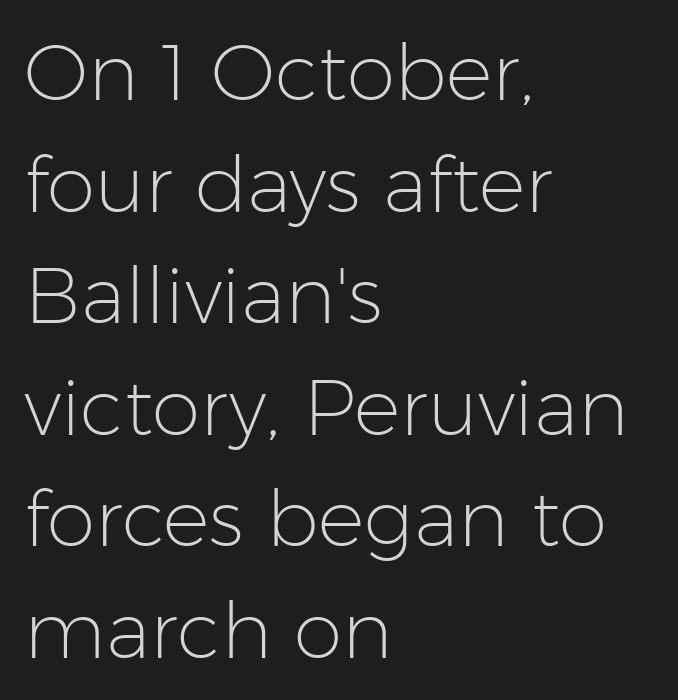
Q: Is the text bold? A: No.
Q: Is the text italic (slanted)? A: No, it is upright.
Q: Is the typeface a serif or a sans-serif typeface? A: Sans-serif.
Q: Is the text underlined? A: No.
Q: How is the paragraph aligned? A: Left-aligned.
Q: Is the spacing between letters normal or unusually wide? A: Normal.
Q: Is the spacing between lines tight, normal or loose? A: Normal.
Q: Width (condensed, normal, or wide)? A: Normal.
Q: Stroke contrast? A: Low.
Q: x-height? A: Medium.
Q: Monospaced? A: No.
